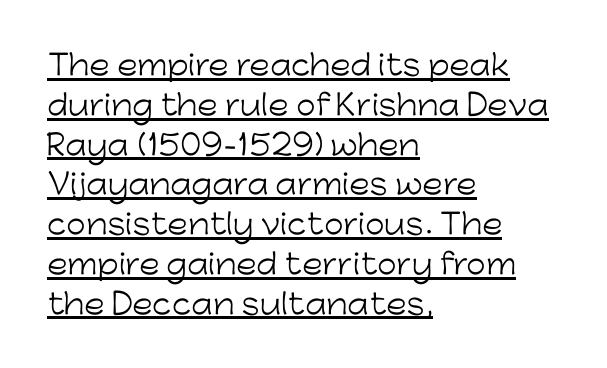
Q: Is the text bold? A: No.
Q: Is the text italic (slanted)? A: No, it is upright.
Q: Is the typeface a serif or a sans-serif typeface? A: Sans-serif.
Q: Is the text underlined? A: Yes.
Q: How is the paragraph aligned? A: Left-aligned.
Q: Is the spacing between letters normal or unusually wide? A: Normal.
Q: Is the spacing between lines tight, normal or loose? A: Normal.
Q: Width (condensed, normal, or wide)? A: Normal.
Q: Stroke contrast? A: Low.
Q: x-height? A: Medium.
Q: Monospaced? A: No.
